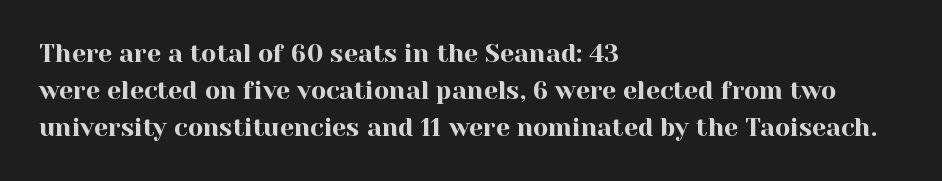
The image shows 25 px text type, upright; set left-aligned, normal line spacing (1.48x), normal letter spacing, not underlined.
